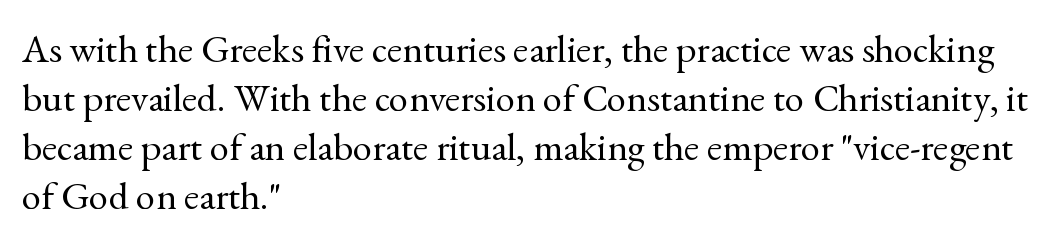
{"serif": "yes", "italic": "no", "bold": "no", "weight": "regular", "width": "normal", "x_height": "small", "monospaced": "no", "underline": "no", "align": "left", "line_spacing": "normal", "line_spacing_ratio": 1.26, "letter_spacing": "normal", "letter_spacing_em": 0.0, "glyph_px": 39}
